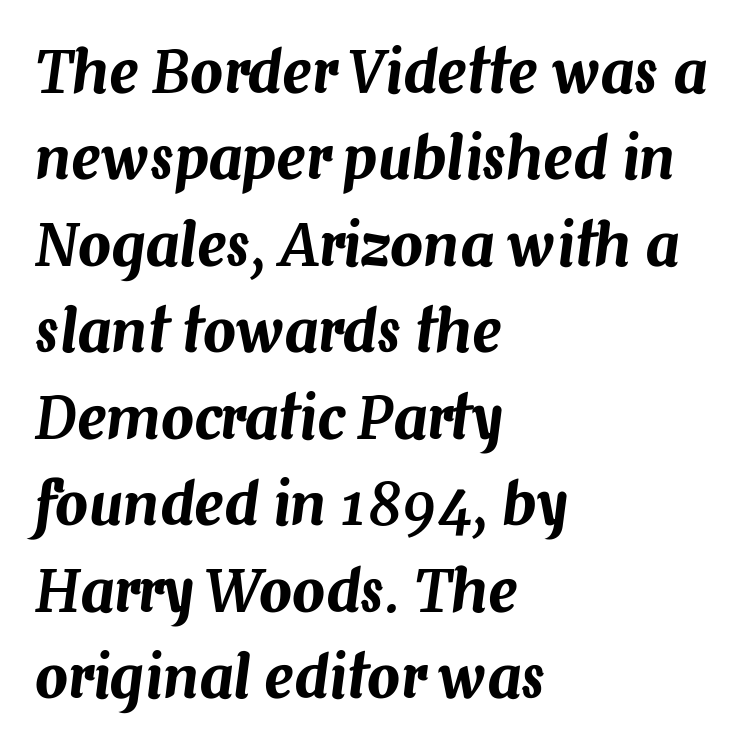
Q: Is the text italic (slanted)? A: Yes, it leans right by about 7 degrees.
Q: Is the text underlined? A: No.
Q: How is the paragraph aligned? A: Left-aligned.
Q: Is the spacing between letters normal or unusually wide? A: Normal.
Q: Is the spacing between lines tight, normal or loose? A: Normal.
Q: Width (condensed, normal, or wide)? A: Normal.
Q: Stroke contrast? A: Medium.
Q: x-height? A: Medium.
Q: Monospaced? A: No.
